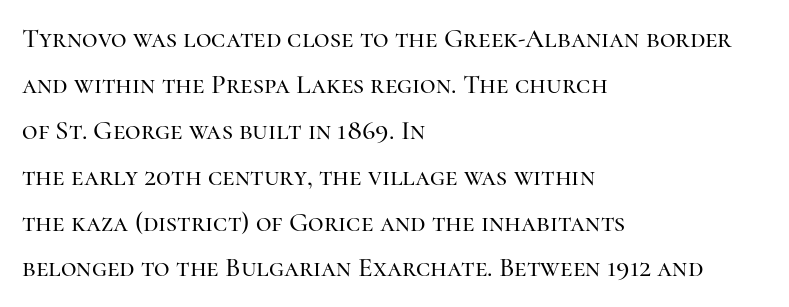
The image shows 27 px text type, upright; set left-aligned, normal line spacing (1.7x), normal letter spacing, not underlined.
